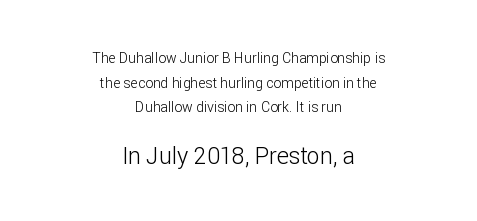
This rendering leaves character spacing at its baseline value. Is the stroke heavy? The answer is a plain regular-or-lighter. Each row of text sits above clean, open space. The letters stand straight up with perfectly vertical stems. Note: smaller setting up top, larger setting below.
